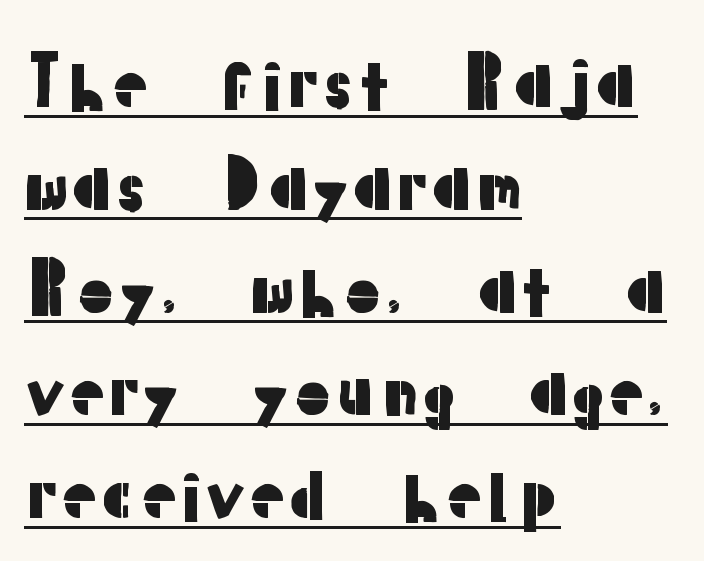
Q: Is the text italic (slanted)? A: No, it is upright.
Q: Is the typeface a serif or a sans-serif typeface? A: Sans-serif.
Q: Is the text underlined? A: Yes.
Q: How is the paragraph aligned? A: Left-aligned.
Q: Is the spacing between letters normal or unusually wide? A: Normal.
Q: Is the spacing between lines tight, normal or loose? A: Normal.
Q: Width (condensed, normal, or wide)? A: Normal.
Q: Stroke contrast? A: Low.
Q: x-height? A: Medium.
Q: Monospaced? A: No.
